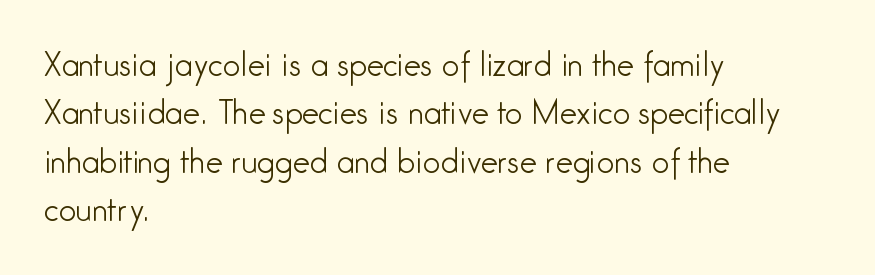
Q: Is the text bold? A: No.
Q: Is the text italic (slanted)? A: No, it is upright.
Q: Is the typeface a serif or a sans-serif typeface? A: Sans-serif.
Q: Is the text underlined? A: No.
Q: How is the paragraph aligned? A: Left-aligned.
Q: Is the spacing between letters normal or unusually wide? A: Normal.
Q: Is the spacing between lines tight, normal or loose? A: Normal.
Q: Width (condensed, normal, or wide)? A: Condensed.
Q: Stroke contrast? A: Low.
Q: x-height? A: Medium.
Q: Monospaced? A: No.
